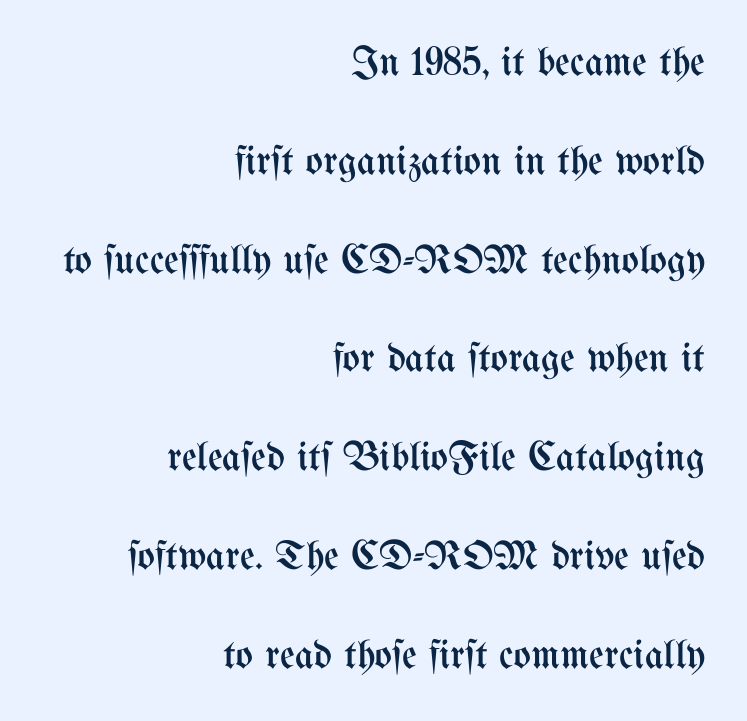
Each stroke keeps to a modest, everyday thickness or less. Nobody touched the tracking dial on this one. Typeset ragged left — the right edge is the straight one. Leading is clearly above the norm, producing a sparse column. Spacing verdict: proportional, widths tailored to each character.
